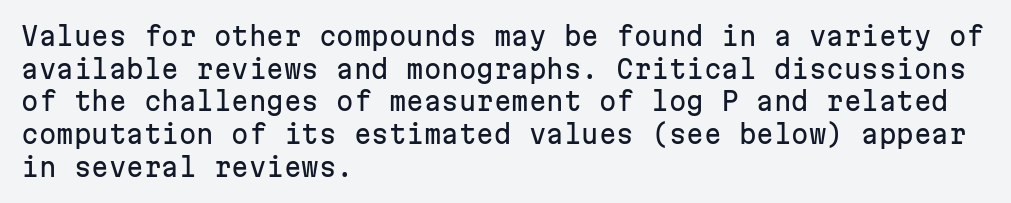
{"italic": "no", "underline": "no", "align": "left", "line_spacing": "normal", "line_spacing_ratio": 1.31, "letter_spacing": "normal", "letter_spacing_em": 0.0, "glyph_px": 25}
